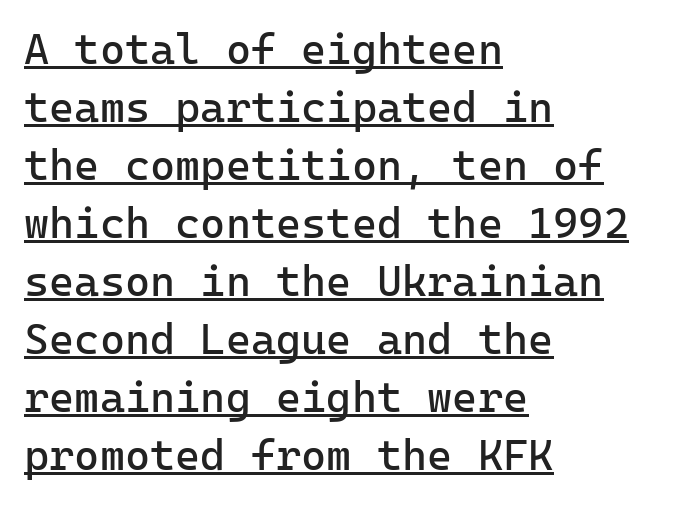
{"serif": "no", "italic": "no", "bold": "no", "weight": "regular", "width": "normal", "stroke_contrast": "low", "x_height": "medium", "monospaced": "yes", "underline": "yes", "align": "left", "line_spacing": "normal", "line_spacing_ratio": 1.35, "letter_spacing": "normal", "letter_spacing_em": 0.0, "glyph_px": 43}
